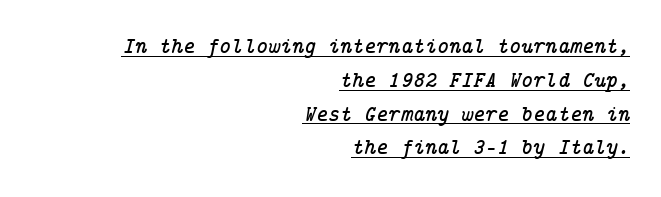
The image shows 23 px text type, italic (leaning right); set right-aligned, normal line spacing (1.47x), normal letter spacing, underlined.
